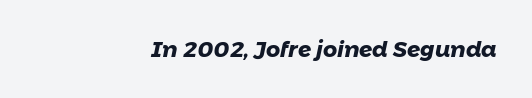
Q: Is the text bold? A: Yes.
Q: Is the text underlined? A: No.
Q: How is the paragraph aligned? A: Right-aligned.
Q: Is the spacing between letters normal or unusually wide? A: Normal.
